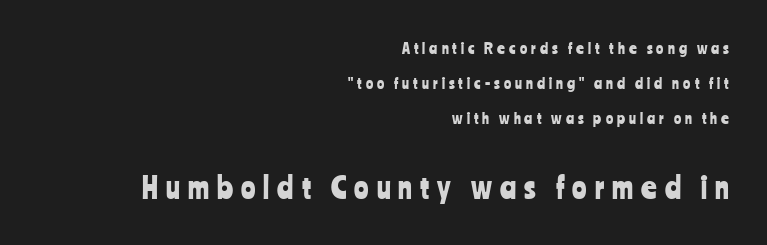
Q: Is the text italic (slanted)? A: No, it is upright.
Q: Is the typeface a serif or a sans-serif typeface? A: Sans-serif.
Q: Is the text underlined? A: No.
Q: How is the paragraph aligned? A: Right-aligned.
Q: Is the spacing between letters normal or unusually wide? A: Unusually wide.
Q: Is the spacing between lines tight, normal or loose? A: Loose.
Q: Which block of text is set in a larger size, the first (top) or the second (bottom)? A: The second (bottom) one.
Q: Width (condensed, normal, or wide)? A: Condensed.
Q: Stroke contrast? A: Low.
Q: x-height? A: Medium.
Q: Monospaced? A: No.
